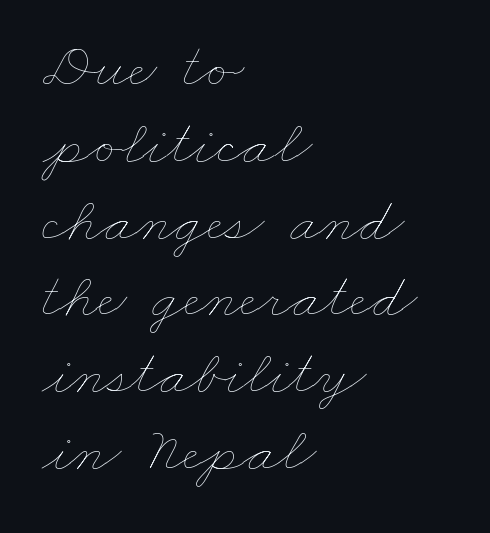
{"bold": "no", "weight": "thin", "width": "wide", "stroke_contrast": "low", "x_height": "small", "monospaced": "no", "underline": "no", "align": "left", "line_spacing_ratio": 1.2, "letter_spacing": "normal", "letter_spacing_em": 0.0, "glyph_px": 64}
